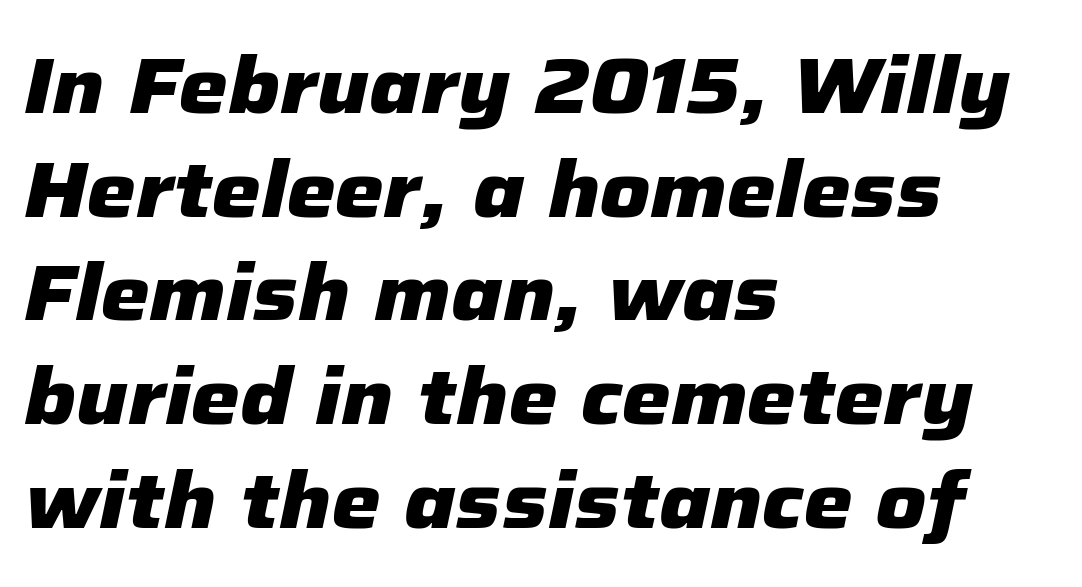
Q: Is the text bold? A: Yes.
Q: Is the text italic (slanted)? A: Yes, it leans right by about 12 degrees.
Q: Is the text underlined? A: No.
Q: How is the paragraph aligned? A: Left-aligned.
Q: Is the spacing between letters normal or unusually wide? A: Normal.
Q: Is the spacing between lines tight, normal or loose? A: Normal.
Q: Width (condensed, normal, or wide)? A: Normal.
Q: Stroke contrast? A: Low.
Q: x-height? A: Medium.
Q: Monospaced? A: No.
